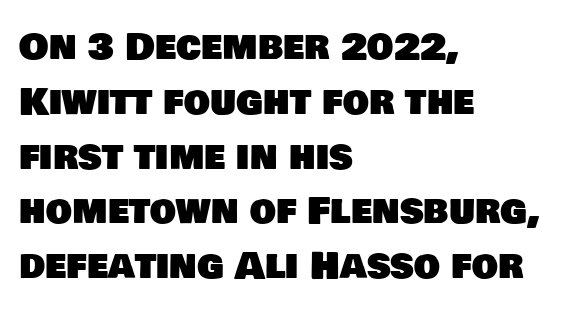
{"serif": "no", "width": "normal", "stroke_contrast": "low", "x_height": "large", "monospaced": "no", "underline": "no", "align": "left", "line_spacing": "normal", "line_spacing_ratio": 1.48, "letter_spacing": "normal", "letter_spacing_em": 0.0, "glyph_px": 37}
